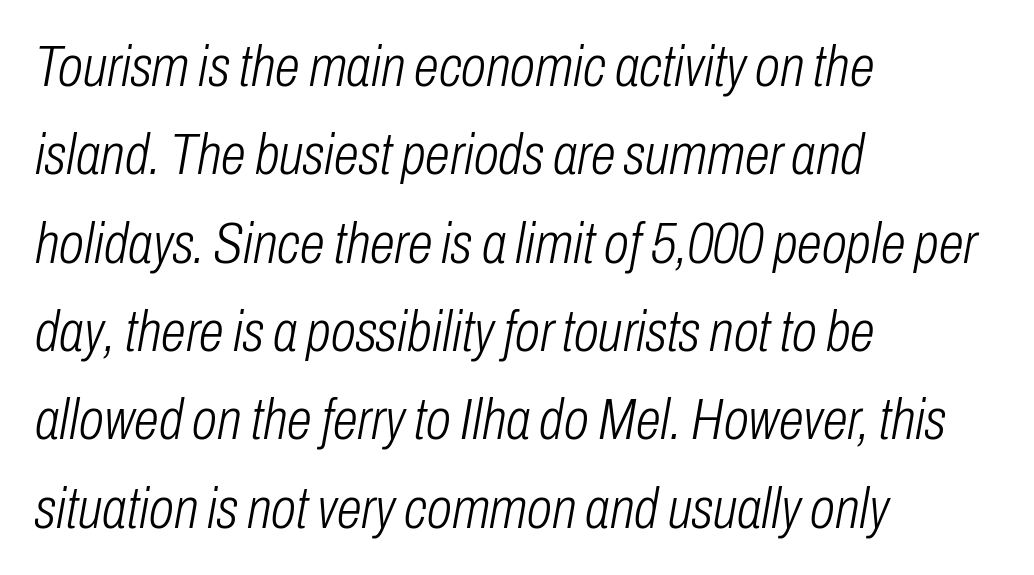
The image shows 57 px light, condensed type, italic (leaning right); set left-aligned, normal line spacing (1.55x), normal letter spacing, not underlined; low stroke contrast and a medium x-height.
